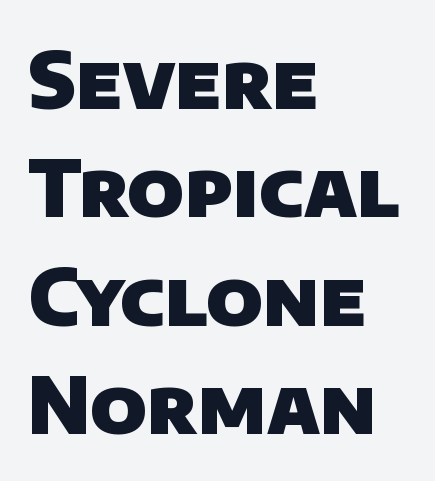
The image shows 78 px heavy sans-serif type; set left-aligned, normal line spacing (1.39x), normal letter spacing, not underlined; low stroke contrast and a large x-height.
